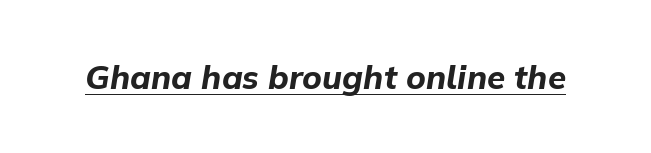
Q: Is the text bold? A: Yes.
Q: Is the text italic (slanted)? A: Yes, it leans right by about 9 degrees.
Q: Is the text underlined? A: Yes.
Q: Is the spacing between letters normal or unusually wide? A: Normal.
Q: Width (condensed, normal, or wide)? A: Normal.
Q: Stroke contrast? A: Low.
Q: x-height? A: Medium.
Q: Monospaced? A: No.
